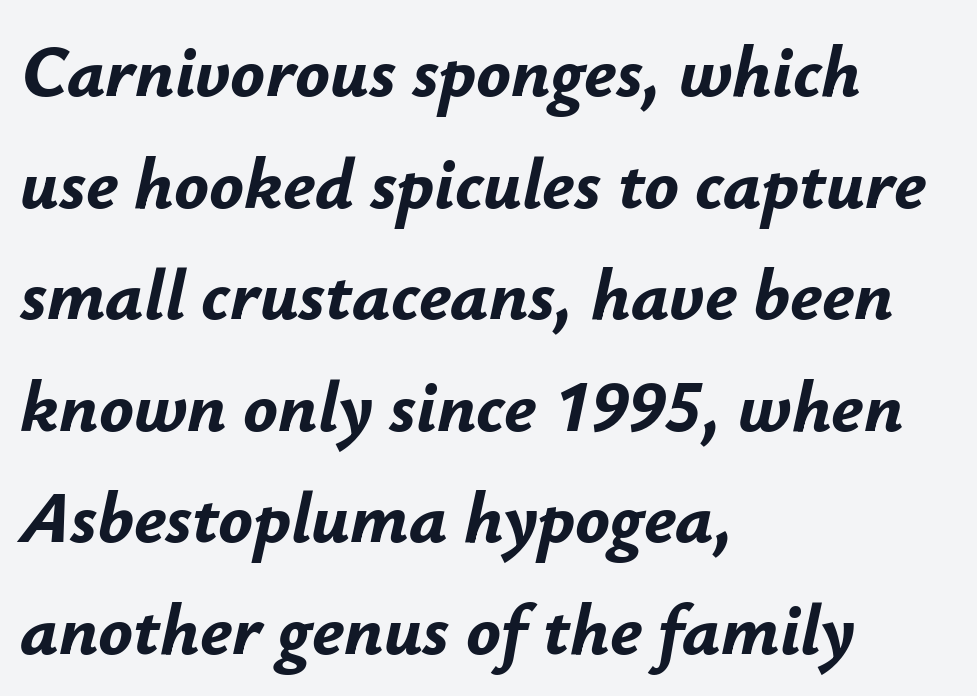
{"italic": "yes", "lean": "right", "slant_degrees": 12, "bold": "yes", "weight": "bold", "width": "normal", "stroke_contrast": "low", "x_height": "small", "monospaced": "no", "underline": "no", "align": "left", "line_spacing": "normal", "line_spacing_ratio": 1.55, "letter_spacing": "normal", "letter_spacing_em": 0.0, "glyph_px": 72}
